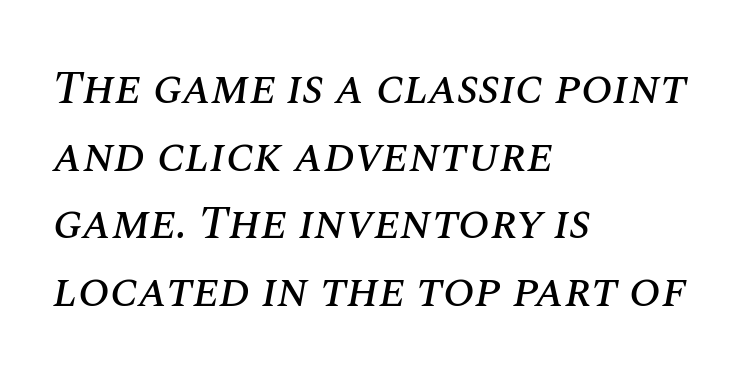
The image shows 47 px text type, italic (leaning right); set left-aligned, normal line spacing (1.44x), normal letter spacing, not underlined; medium stroke contrast and a large x-height.
